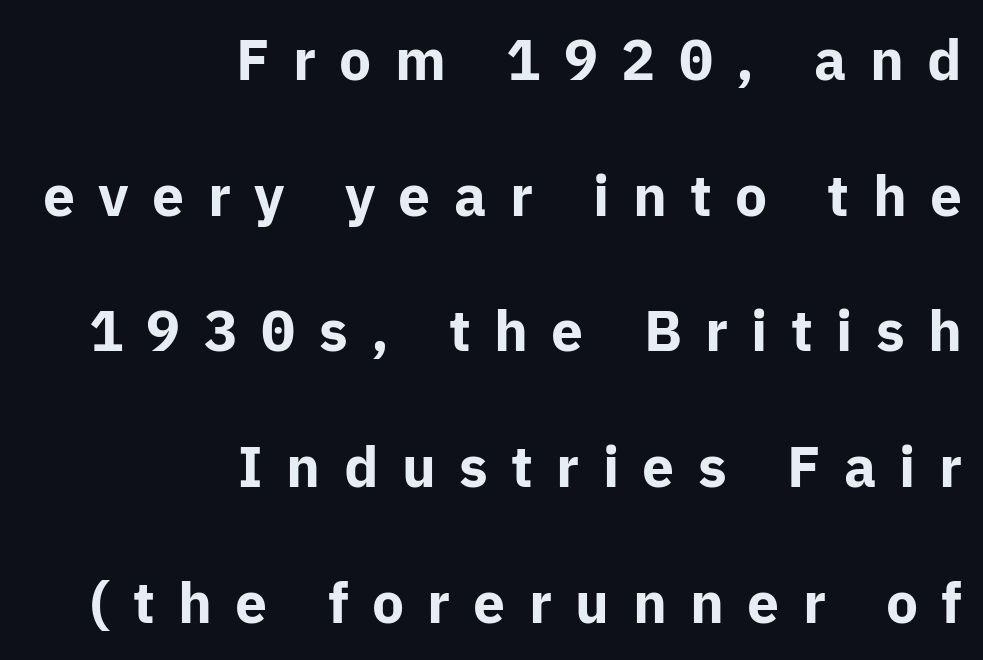
{"serif": "no", "italic": "no", "bold": "yes", "weight": "bold", "width": "normal", "stroke_contrast": "low", "x_height": "medium", "monospaced": "no", "underline": "no", "align": "right", "line_spacing": "loose", "line_spacing_ratio": 2.38, "letter_spacing": "wide", "letter_spacing_em": 0.41, "glyph_px": 57}
